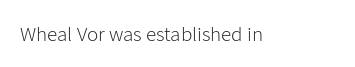
Q: Is the text bold? A: No.
Q: Is the text italic (slanted)? A: No, it is upright.
Q: Is the text underlined? A: No.
Q: Is the spacing between letters normal or unusually wide? A: Normal.
